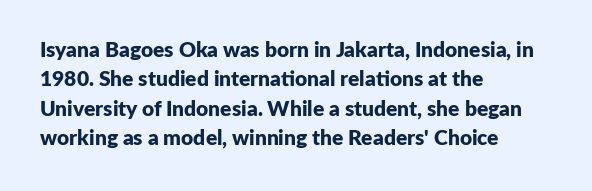
Q: Is the text bold? A: Yes.
Q: Is the text italic (slanted)? A: No, it is upright.
Q: Is the text underlined? A: No.
Q: How is the paragraph aligned? A: Left-aligned.
Q: Is the spacing between letters normal or unusually wide? A: Normal.
Q: Is the spacing between lines tight, normal or loose? A: Normal.
